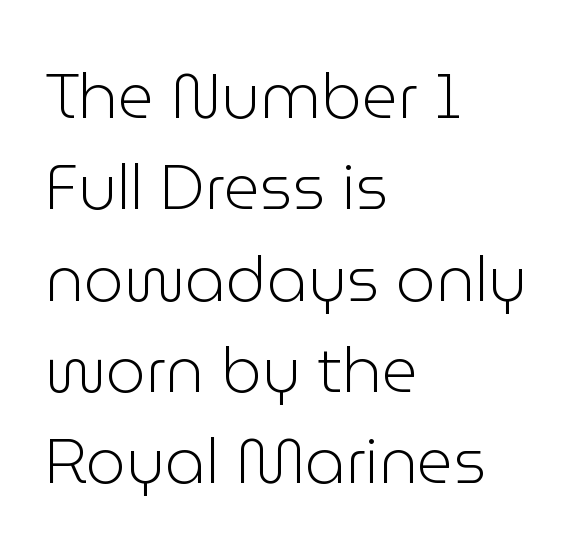
The image shows 63 px light sans-serif type, upright; set left-aligned, normal line spacing (1.45x), normal letter spacing, not underlined; low stroke contrast and a medium x-height.
